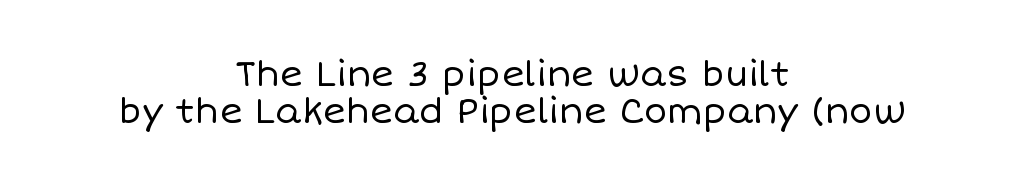
{"italic": "no", "bold": "no", "weight": "regular", "width": "normal", "stroke_contrast": "low", "x_height": "large", "monospaced": "no", "underline": "no", "align": "center", "line_spacing": "tight", "line_spacing_ratio": 1.07, "letter_spacing": "normal", "letter_spacing_em": 0.0, "glyph_px": 35}
